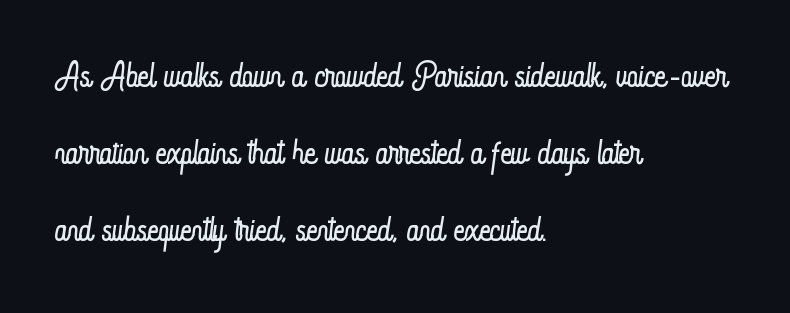
The image shows 48 px light, condensed type; set left-aligned, normal line spacing (1.6x), normal letter spacing, not underlined; low stroke contrast and a small x-height.
